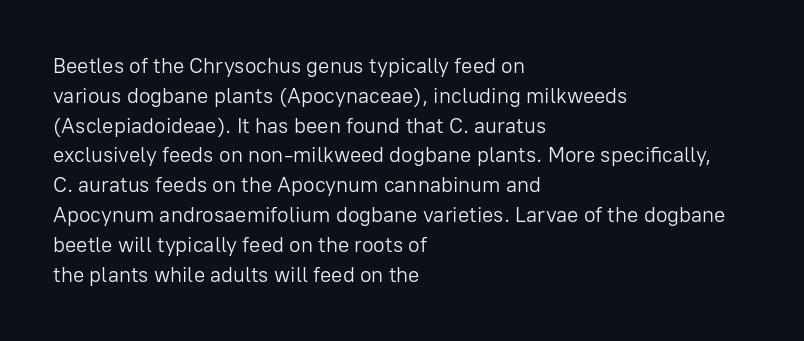
Q: Is the text bold? A: No.
Q: Is the text italic (slanted)? A: No, it is upright.
Q: Is the text underlined? A: No.
Q: How is the paragraph aligned? A: Left-aligned.
Q: Is the spacing between letters normal or unusually wide? A: Normal.
Q: Is the spacing between lines tight, normal or loose? A: Normal.
